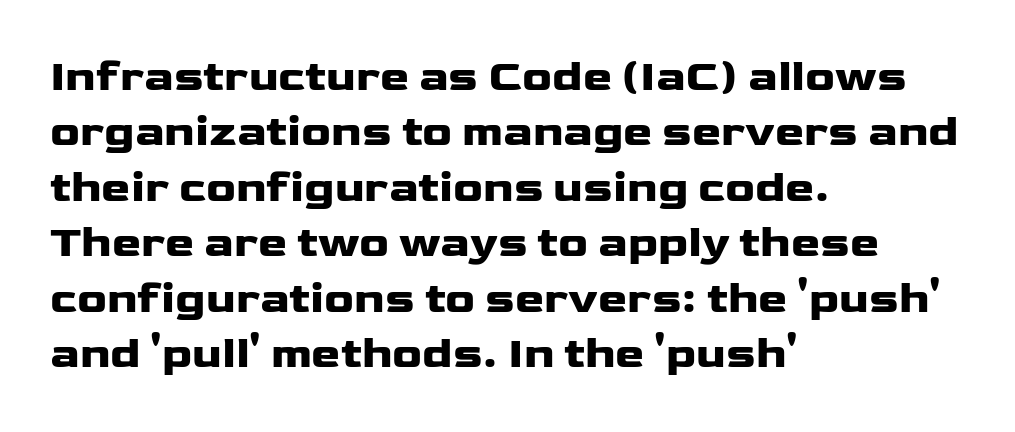
The image shows 44 px heavy, wide sans-serif type, upright; set left-aligned, normal line spacing (1.26x), normal letter spacing, not underlined; low stroke contrast and a medium x-height.
